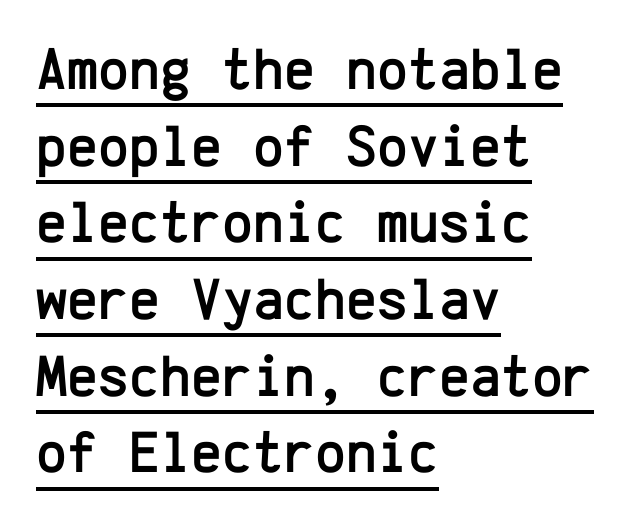
The image shows 59 px sans-serif type, upright, monospaced; set left-aligned, normal line spacing (1.3x), normal letter spacing, underlined; low stroke contrast and a medium x-height.
